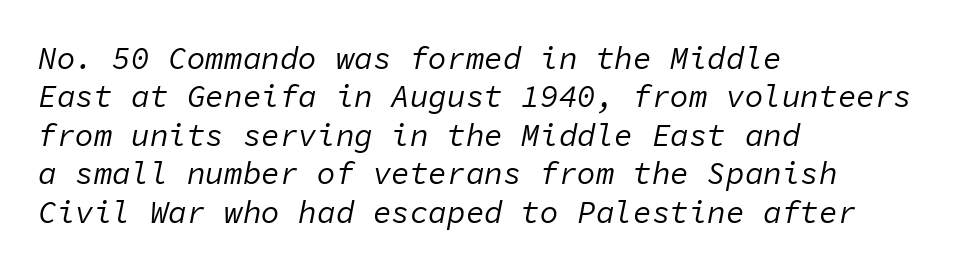
The image shows 31 px regular-weight type, italic (leaning right), monospaced; set left-aligned, line spacing 1.24x, normal letter spacing, not underlined; low stroke contrast and a medium x-height.
